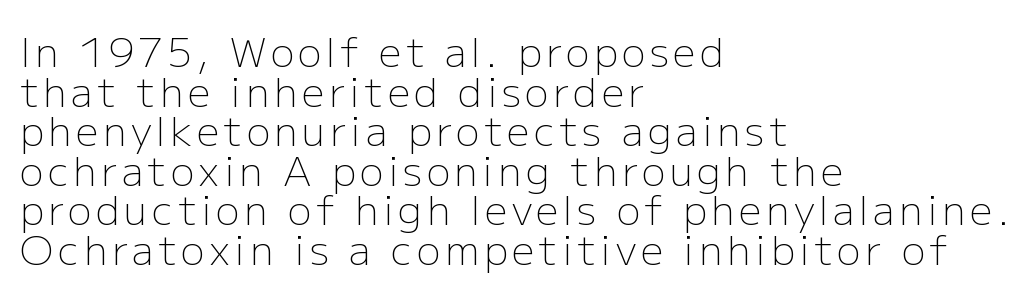
The image shows 40 px light sans-serif type, upright; set left-aligned, tight line spacing (0.99x), not underlined; low stroke contrast and a medium x-height.
